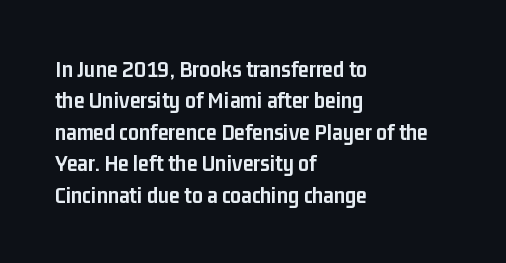
{"italic": "no", "bold": "yes", "underline": "no", "align": "left", "line_spacing": "normal", "line_spacing_ratio": 1.31, "letter_spacing": "normal", "letter_spacing_em": 0.0, "glyph_px": 24}
